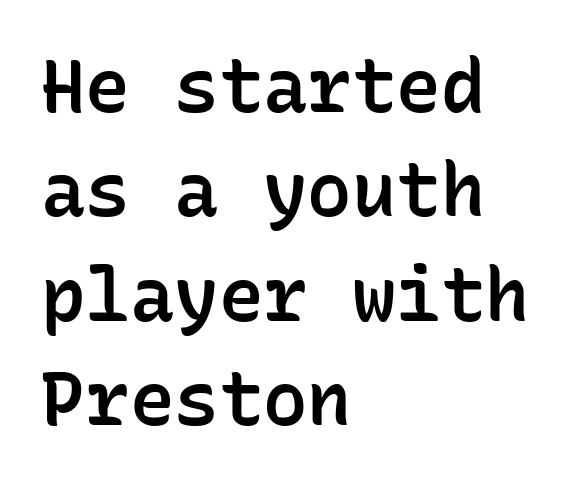
Q: Is the text bold? A: Semi-bold.
Q: Is the text italic (slanted)? A: No, it is upright.
Q: Is the typeface a serif or a sans-serif typeface? A: Sans-serif.
Q: Is the text underlined? A: No.
Q: How is the paragraph aligned? A: Left-aligned.
Q: Is the spacing between letters normal or unusually wide? A: Normal.
Q: Is the spacing between lines tight, normal or loose? A: Normal.
Q: Width (condensed, normal, or wide)? A: Normal.
Q: Stroke contrast? A: Low.
Q: x-height? A: Medium.
Q: Monospaced? A: Yes.
